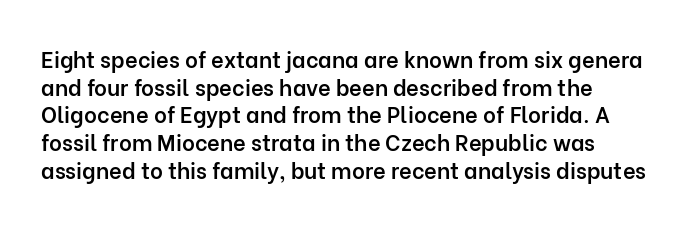
Q: Is the text bold? A: Semi-bold.
Q: Is the text italic (slanted)? A: No, it is upright.
Q: Is the text underlined? A: No.
Q: Is the spacing between letters normal or unusually wide? A: Normal.
Q: Is the spacing between lines tight, normal or loose? A: Normal.
